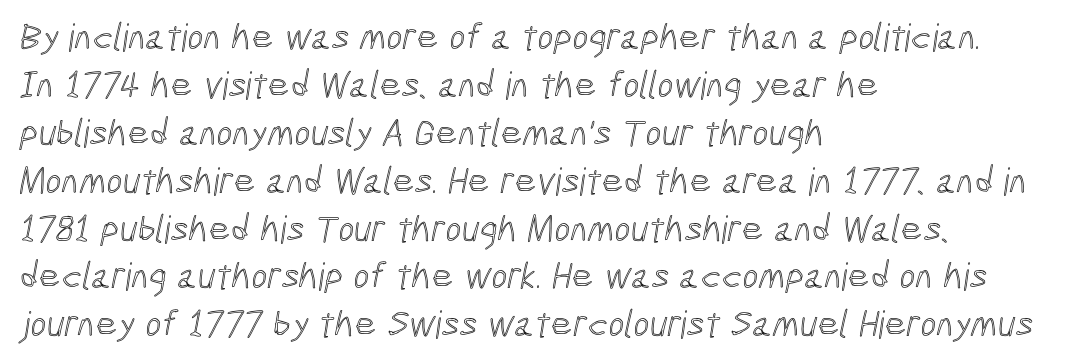
Q: Is the text underlined? A: No.
Q: How is the paragraph aligned? A: Left-aligned.
Q: Is the spacing between letters normal or unusually wide? A: Normal.
Q: Is the spacing between lines tight, normal or loose? A: Normal.
Q: Width (condensed, normal, or wide)? A: Condensed.
Q: x-height? A: Medium.
Q: Monospaced? A: No.
